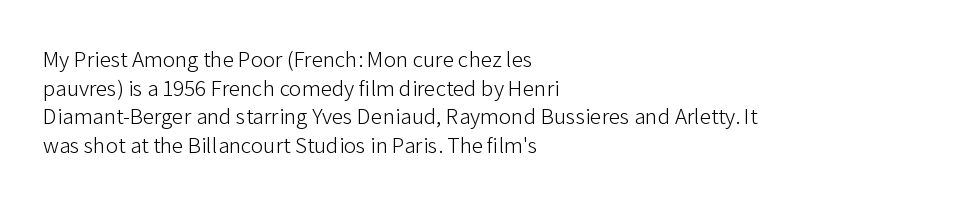
The image shows 23 px text type, upright; set left-aligned, normal line spacing (1.25x), normal letter spacing, not underlined.
